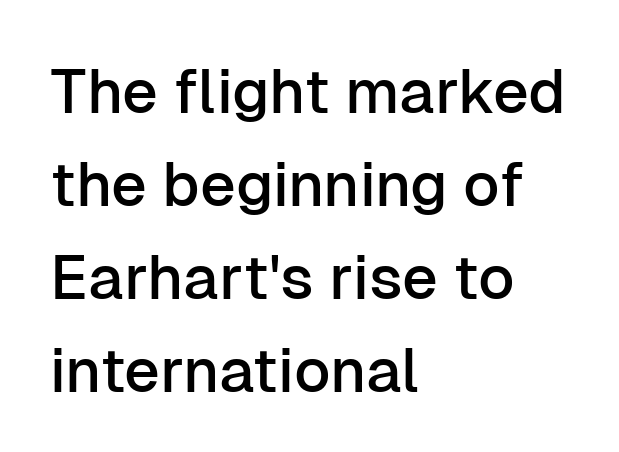
The image shows 62 px sans-serif type, upright; set left-aligned, normal line spacing (1.5x), normal letter spacing, not underlined; low stroke contrast and a medium x-height.
